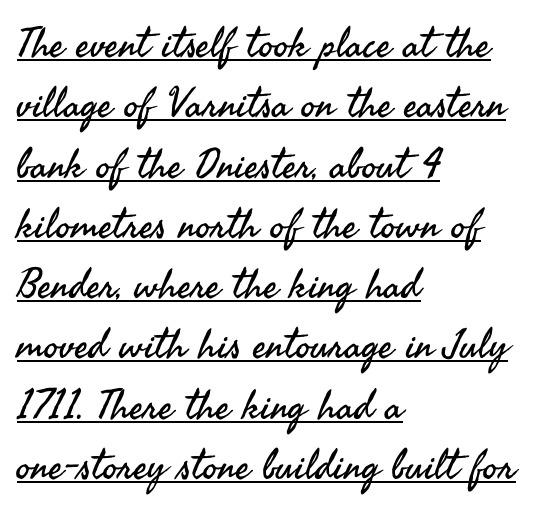
The image shows 41 px regular-weight sans-serif type; set left-aligned, normal line spacing (1.47x), normal letter spacing, underlined; medium stroke contrast and a small x-height.
